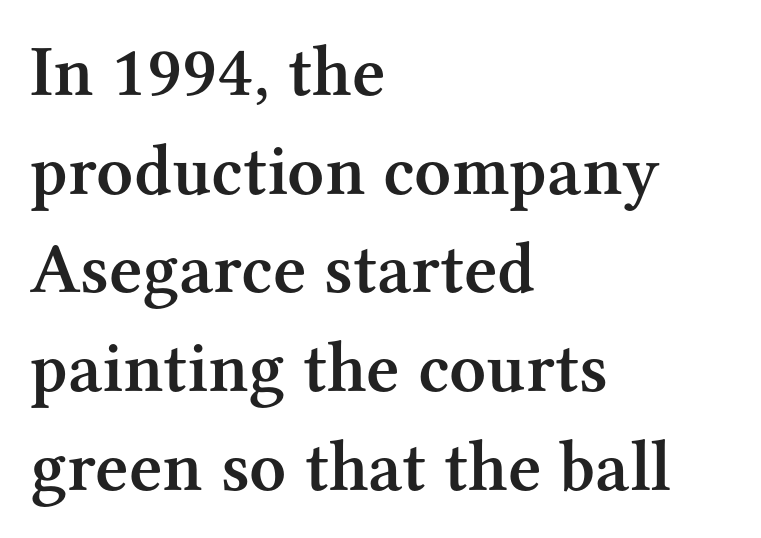
Q: Is the text bold? A: Semi-bold.
Q: Is the text italic (slanted)? A: No, it is upright.
Q: Is the typeface a serif or a sans-serif typeface? A: Serif.
Q: Is the text underlined? A: No.
Q: How is the paragraph aligned? A: Left-aligned.
Q: Is the spacing between letters normal or unusually wide? A: Normal.
Q: Is the spacing between lines tight, normal or loose? A: Normal.
Q: Width (condensed, normal, or wide)? A: Normal.
Q: Stroke contrast? A: Medium.
Q: x-height? A: Medium.
Q: Monospaced? A: No.
